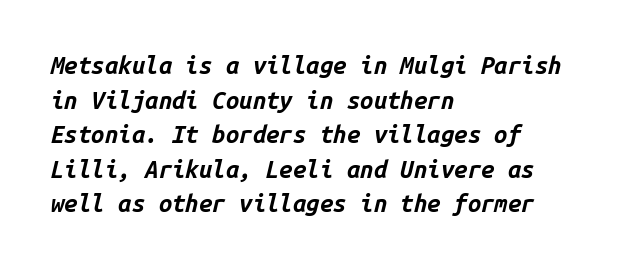
{"italic": "yes", "lean": "right", "slant_degrees": 14, "bold": "yes", "underline": "no", "align": "left", "line_spacing": "normal", "line_spacing_ratio": 1.44, "letter_spacing": "normal", "letter_spacing_em": 0.0, "glyph_px": 24}
